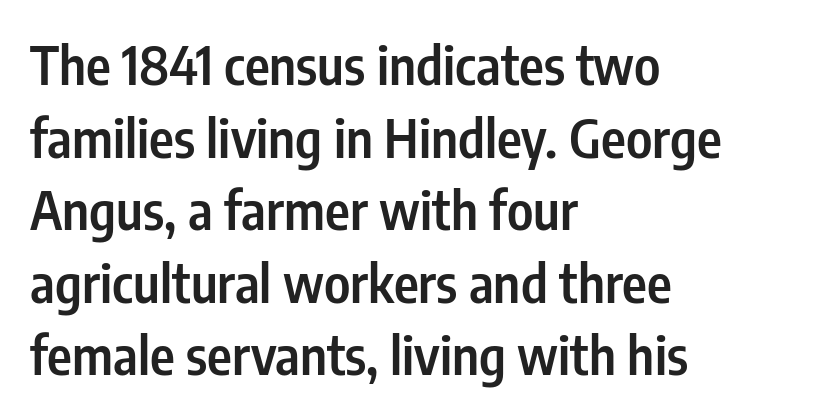
Q: Is the text bold? A: Semi-bold.
Q: Is the text italic (slanted)? A: No, it is upright.
Q: Is the typeface a serif or a sans-serif typeface? A: Sans-serif.
Q: Is the text underlined? A: No.
Q: How is the paragraph aligned? A: Left-aligned.
Q: Is the spacing between letters normal or unusually wide? A: Normal.
Q: Is the spacing between lines tight, normal or loose? A: Normal.
Q: Width (condensed, normal, or wide)? A: Condensed.
Q: Stroke contrast? A: Low.
Q: x-height? A: Medium.
Q: Monospaced? A: No.
